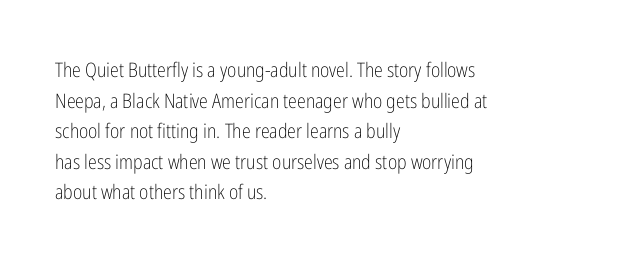
{"italic": "no", "bold": "no", "underline": "no", "align": "left", "line_spacing": "normal", "line_spacing_ratio": 1.53, "letter_spacing": "normal", "letter_spacing_em": 0.0, "glyph_px": 20}
